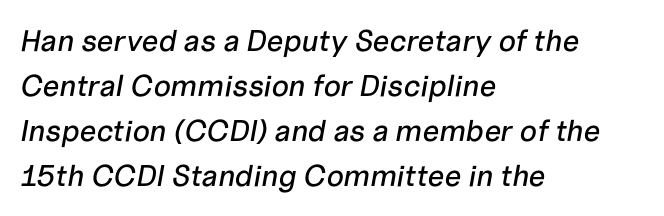
Whoever set this chose a conventional vertical rhythm. The ragged edge is on the right, which tells us the setting is flush left. Here the designer chose a conventional face with non-uniform glyph widths. No word sits above an underline. Observe the lean: these are italic letterforms.
